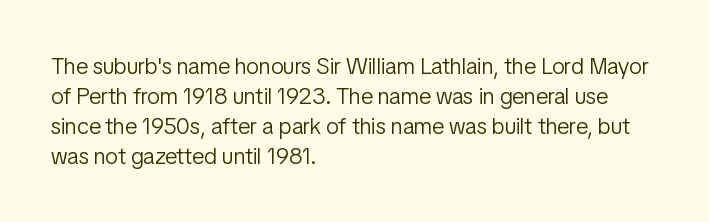
Q: Is the text bold? A: No.
Q: Is the text italic (slanted)? A: No, it is upright.
Q: Is the text underlined? A: No.
Q: How is the paragraph aligned? A: Left-aligned.
Q: Is the spacing between letters normal or unusually wide? A: Normal.
Q: Is the spacing between lines tight, normal or loose? A: Normal.
